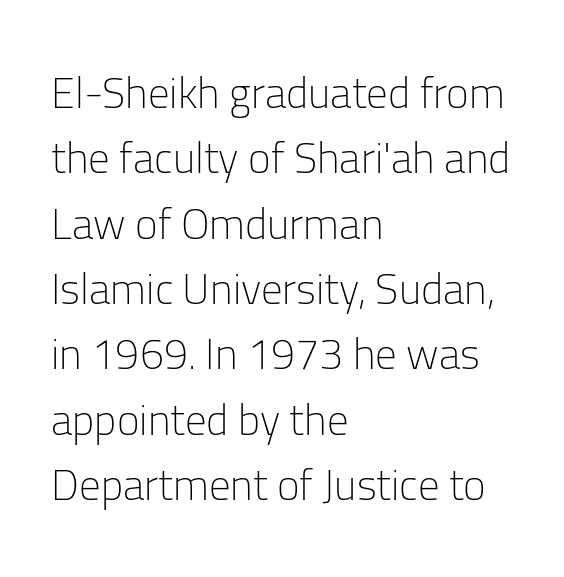
The image shows 43 px light sans-serif type, upright; set left-aligned, normal line spacing (1.52x), normal letter spacing, not underlined; low stroke contrast and a medium x-height.
